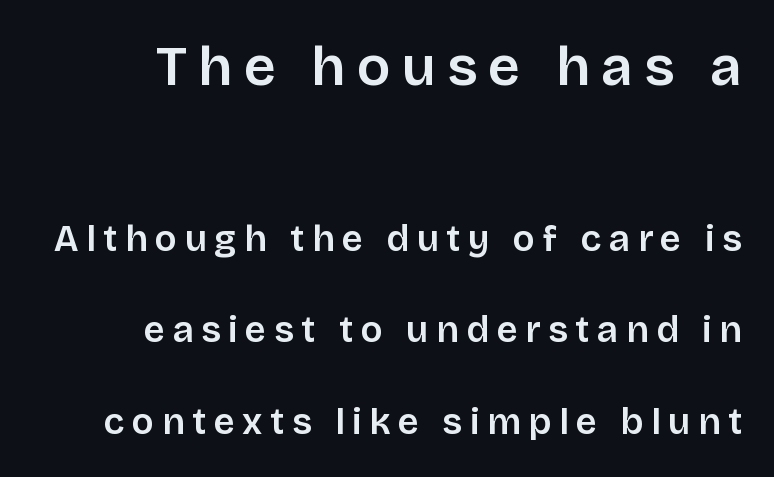
Posture: straight, roman, zero tilt. These lines are rendered in a variable-pitch font. Honestly, the rows look like they've been pulled way apart. Each row of text sits above clean, open space.
